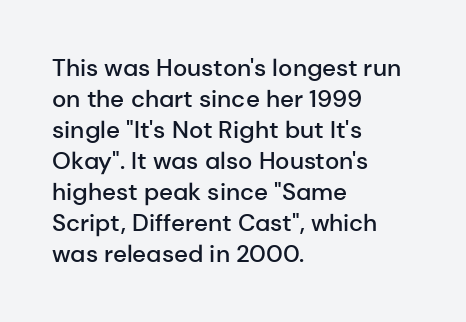
The image shows 24 px text type, upright; set left-aligned, normal line spacing (1.29x), normal letter spacing, not underlined.
